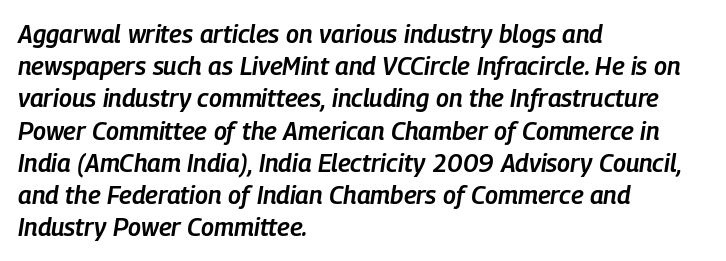
Q: Is the text bold? A: Semi-bold.
Q: Is the text italic (slanted)? A: Yes, it leans right by about 9 degrees.
Q: Is the text underlined? A: No.
Q: How is the paragraph aligned? A: Left-aligned.
Q: Is the spacing between letters normal or unusually wide? A: Normal.
Q: Is the spacing between lines tight, normal or loose? A: Normal.
